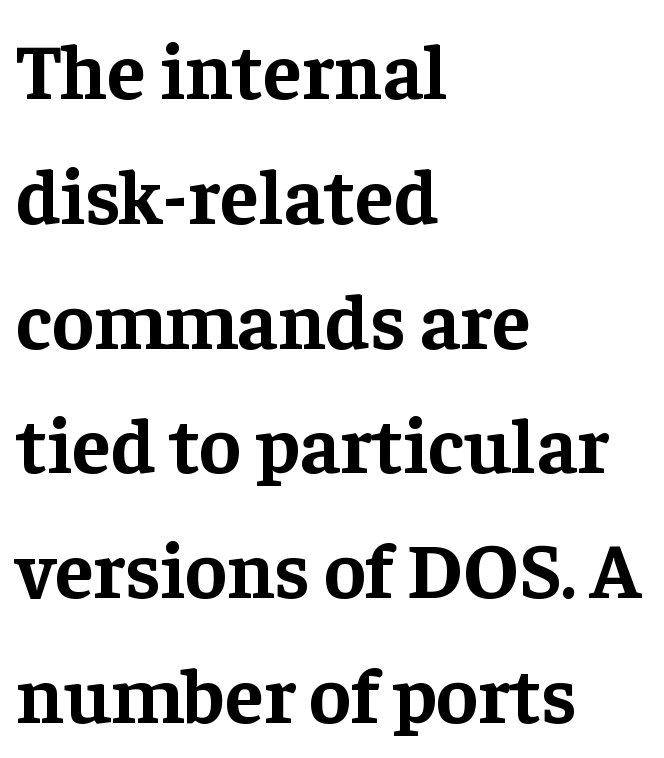
The image shows 79 px bold serif type, upright; set left-aligned, normal line spacing (1.58x), normal letter spacing, not underlined; low stroke contrast and a medium x-height.
